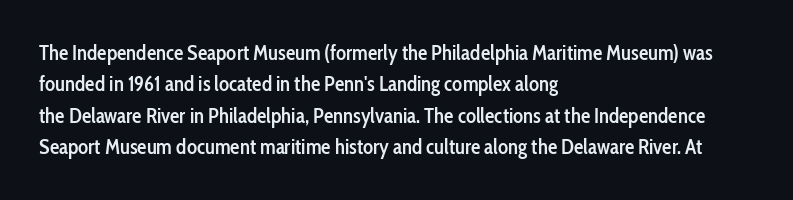
Q: Is the text bold? A: Semi-bold.
Q: Is the text italic (slanted)? A: No, it is upright.
Q: Is the text underlined? A: No.
Q: How is the paragraph aligned? A: Left-aligned.
Q: Is the spacing between letters normal or unusually wide? A: Normal.
Q: Is the spacing between lines tight, normal or loose? A: Normal.
